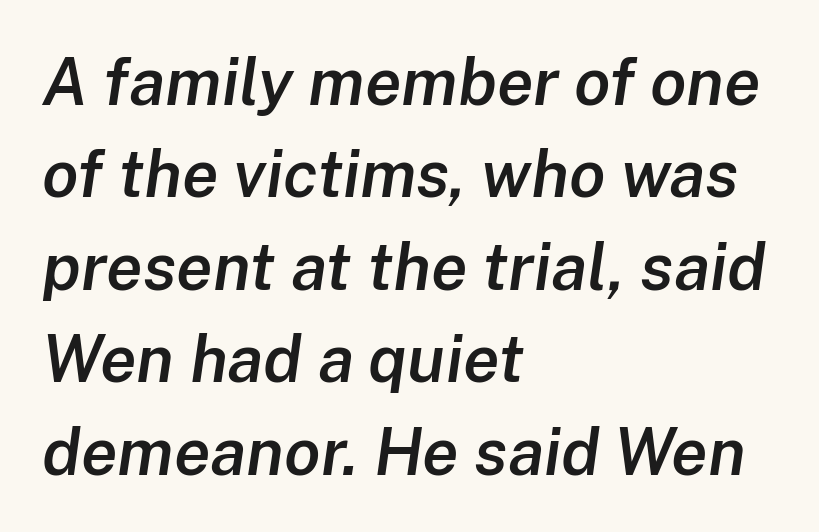
{"italic": "yes", "lean": "right", "slant_degrees": 8, "bold": "semi", "weight": "semibold", "width": "normal", "stroke_contrast": "low", "x_height": "medium", "monospaced": "no", "underline": "no", "align": "left", "line_spacing": "normal", "line_spacing_ratio": 1.4, "letter_spacing": "normal", "letter_spacing_em": 0.0, "glyph_px": 66}
